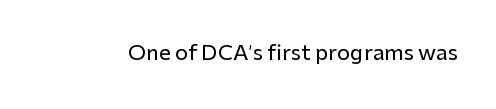
Q: Is the text italic (slanted)? A: No, it is upright.
Q: Is the text underlined? A: No.
Q: Is the spacing between letters normal or unusually wide? A: Normal.
